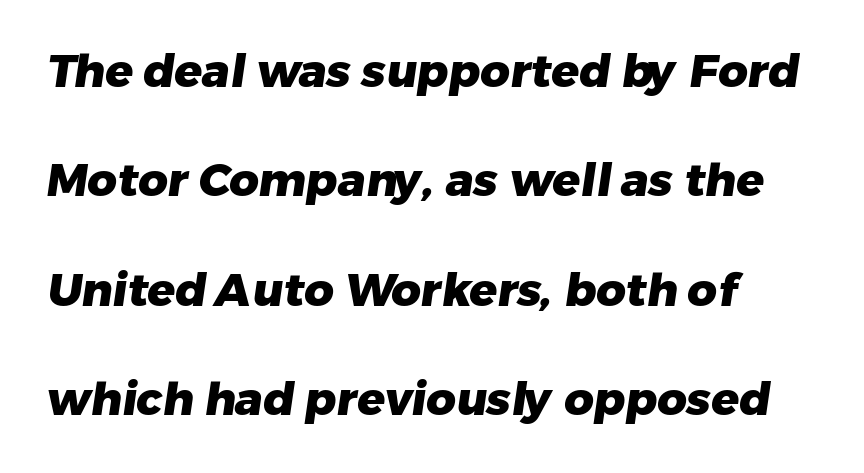
The image shows 46 px heavy sans-serif type; set left-aligned, loose line spacing (2.38x), normal letter spacing, not underlined; low stroke contrast and a medium x-height.
